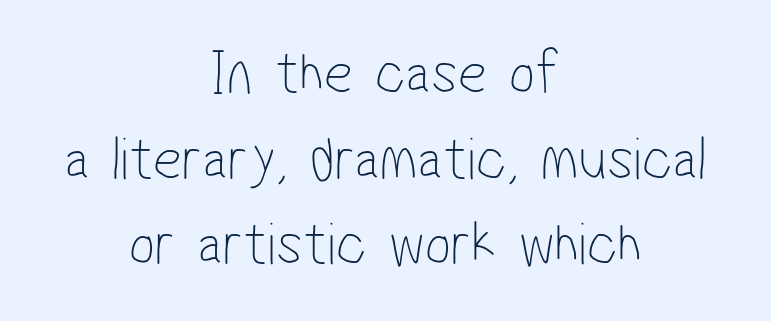
{"serif": "no", "bold": "no", "weight": "thin", "width": "condensed", "stroke_contrast": "low", "x_height": "medium", "monospaced": "no", "underline": "no", "align": "center", "line_spacing": "normal", "line_spacing_ratio": 1.38, "letter_spacing": "normal", "letter_spacing_em": 0.0, "glyph_px": 62}
